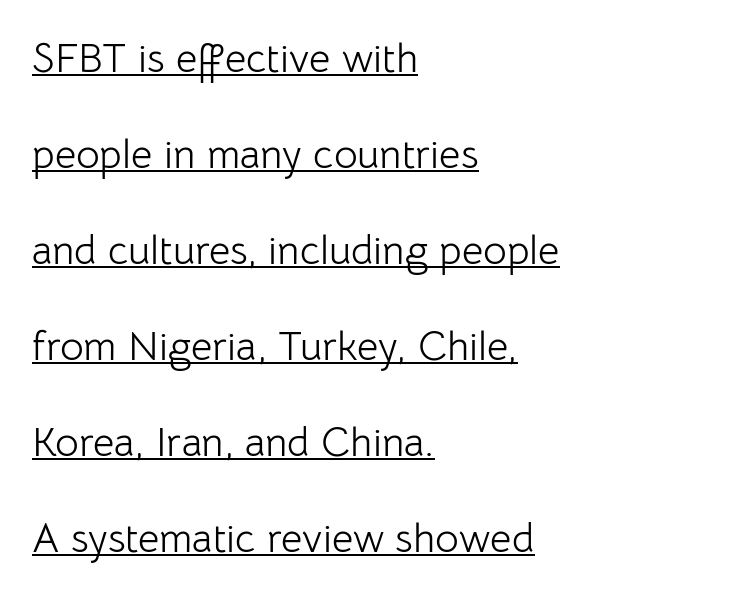
The ragged edge is on the right, which tells us the setting is flush left. Summary of vertical rhythm: relaxed, with wide interline spacing. If you drew a line through each stem, it would be perfectly vertical. A typesetter would call this zero additional tracking. The cut favours lightness, reaching ordinary text weight at its darkest.
